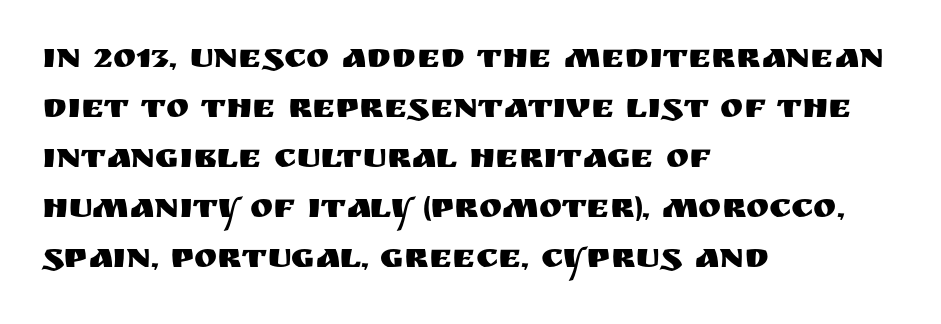
The image shows 35 px sans-serif type, upright; set left-aligned, normal line spacing (1.43x), normal letter spacing, not underlined; medium stroke contrast and a large x-height.
